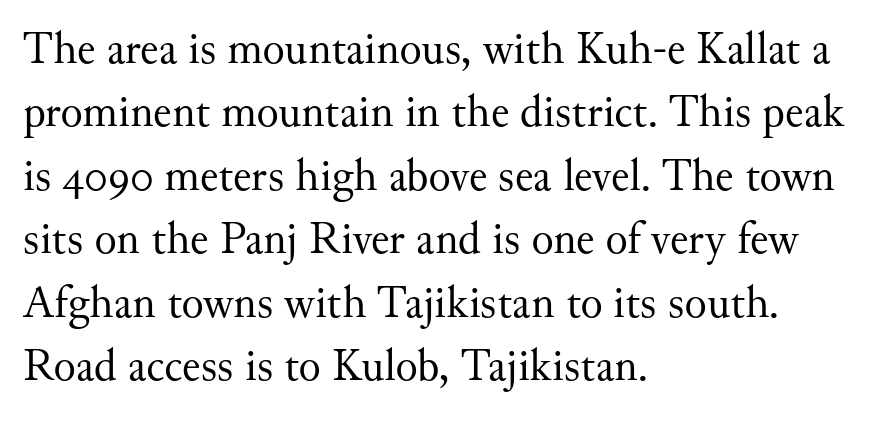
A roman cut, with each character standing at attention. Whoever set this chose a conventional vertical rhythm. Students, note that the glyphs here touch the page at normal intervals. The rendering uses natural spacing where letterforms have individual widths. Stems here are at most as thick as an everyday book face. Serifs: yes, visible at the terminals of the letterforms.
